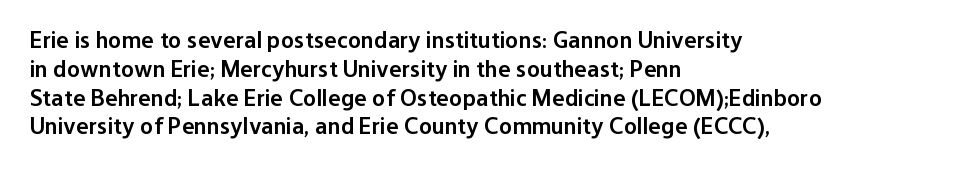
{"italic": "no", "bold": "semi", "underline": "no", "align": "left", "line_spacing_ratio": 1.2, "letter_spacing": "normal", "letter_spacing_em": 0.0, "glyph_px": 24}
